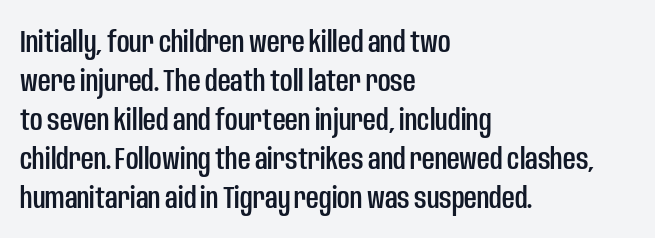
Q: Is the text italic (slanted)? A: No, it is upright.
Q: Is the typeface a serif or a sans-serif typeface? A: Sans-serif.
Q: Is the text underlined? A: No.
Q: How is the paragraph aligned? A: Left-aligned.
Q: Is the spacing between letters normal or unusually wide? A: Normal.
Q: Is the spacing between lines tight, normal or loose? A: Normal.
Q: Width (condensed, normal, or wide)? A: Condensed.
Q: Stroke contrast? A: Low.
Q: x-height? A: Large.
Q: Monospaced? A: No.
